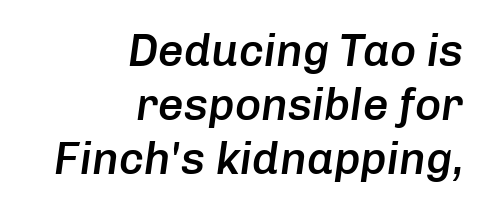
No extra tracking has been applied to these lines. Check the space under the baseline: it is left empty. Typeset ragged left — the right edge is the straight one. Look at the stroke-to-counter ratio: somewhat heavy, a semibold.
